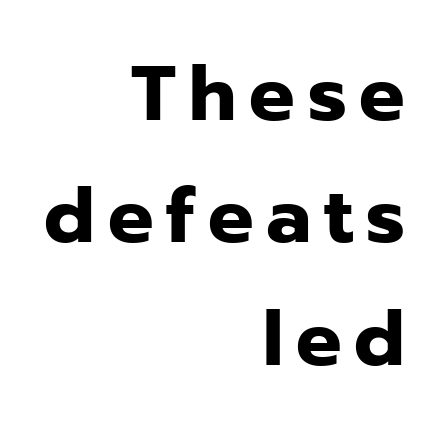
The image shows 76 px heavy sans-serif type, upright; set right-aligned, normal line spacing (1.61x), not underlined; low stroke contrast and a medium x-height.
